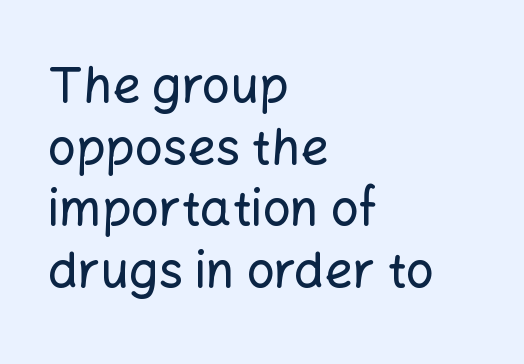
Each word holds together tightly as a unit, with standard inter-letter gaps. Here the designer chose a conventional face with non-uniform glyph widths. Check the space under the baseline: it is left empty. Serifs: no, the terminals of the letterforms are clean. The typesetter chose a ragged-right arrangement here.
